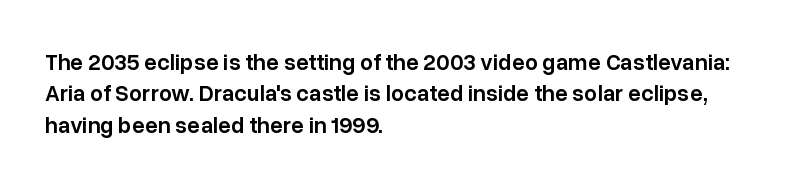
Type without underlining. Compared with an ordinary text face, these strokes are moderately heavier — a semibold. A typesetter would call this zero additional tracking. The vertical gap from one line to the next is medium.
